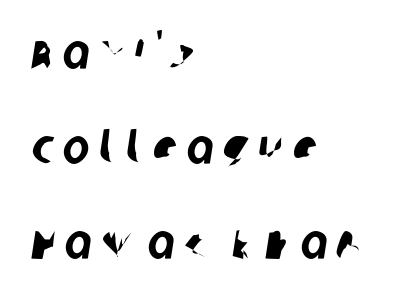
Q: Is the typeface a serif or a sans-serif typeface? A: Sans-serif.
Q: Is the text underlined? A: No.
Q: How is the paragraph aligned? A: Left-aligned.
Q: Is the spacing between lines tight, normal or loose? A: Loose.
Q: Width (condensed, normal, or wide)? A: Condensed.
Q: Stroke contrast? A: Low.
Q: x-height? A: Large.
Q: Monospaced? A: No.
